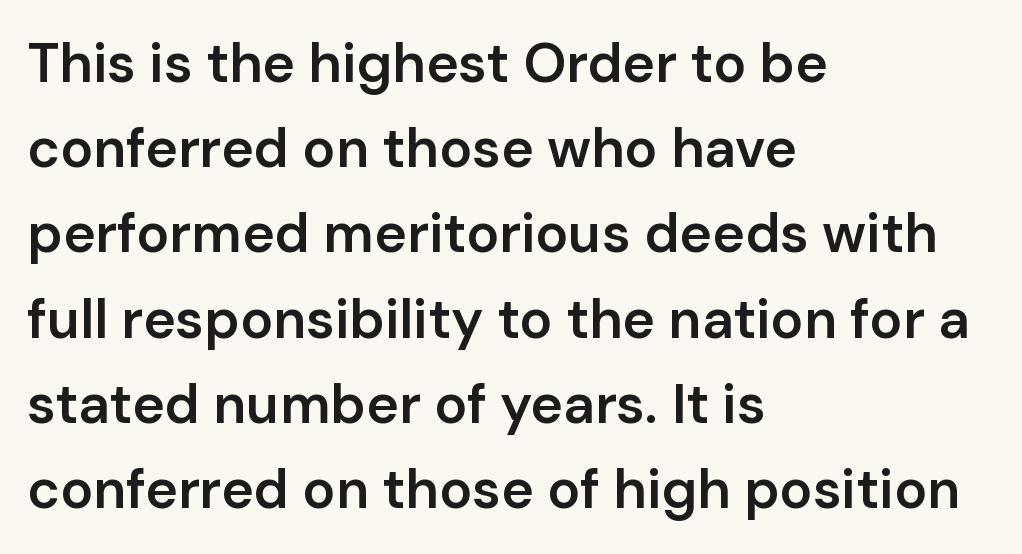
Q: Is the text bold? A: Semi-bold.
Q: Is the text italic (slanted)? A: No, it is upright.
Q: Is the typeface a serif or a sans-serif typeface? A: Sans-serif.
Q: Is the text underlined? A: No.
Q: How is the paragraph aligned? A: Left-aligned.
Q: Is the spacing between letters normal or unusually wide? A: Normal.
Q: Is the spacing between lines tight, normal or loose? A: Normal.
Q: Width (condensed, normal, or wide)? A: Normal.
Q: Stroke contrast? A: Low.
Q: x-height? A: Medium.
Q: Monospaced? A: No.
